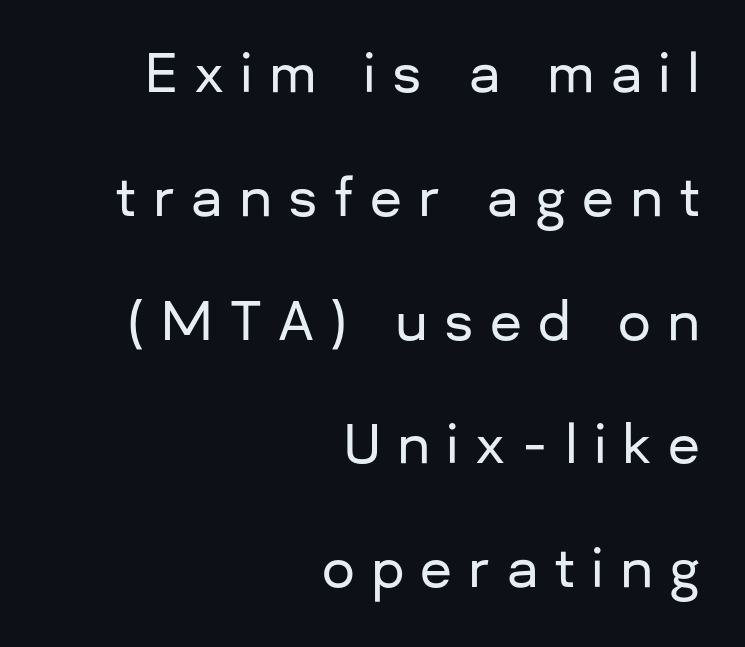
The image shows 52 px sans-serif type, upright; set right-aligned, loose line spacing (2.38x), unusually wide letter spacing (+0.31 em), not underlined; low stroke contrast and a medium x-height.
